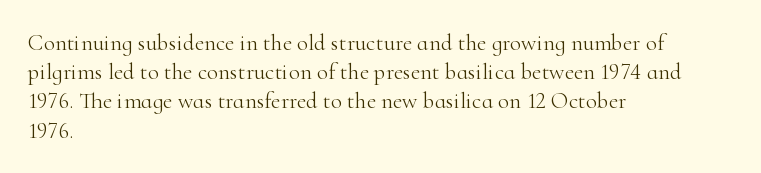
{"italic": "no", "bold": "no", "underline": "no", "align": "left", "line_spacing": "normal", "line_spacing_ratio": 1.27, "letter_spacing": "normal", "letter_spacing_em": 0.0, "glyph_px": 23}
